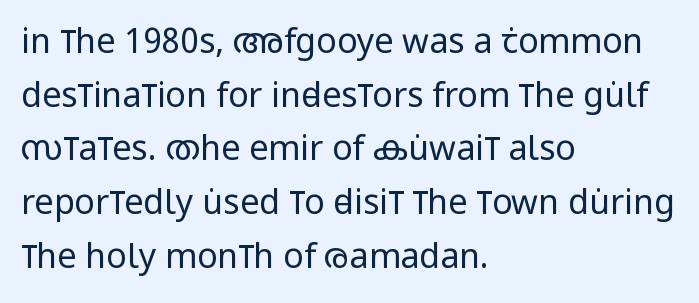
The image shows 34 px regular-weight, condensed sans-serif type, upright; set left-aligned, normal line spacing (1.58x), normal letter spacing, not underlined; low stroke contrast and a large x-height.
